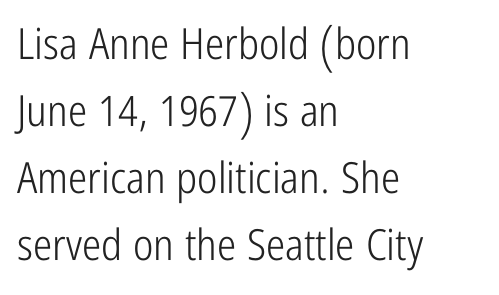
Q: Is the text bold? A: No.
Q: Is the text italic (slanted)? A: No, it is upright.
Q: Is the typeface a serif or a sans-serif typeface? A: Sans-serif.
Q: Is the text underlined? A: No.
Q: How is the paragraph aligned? A: Left-aligned.
Q: Is the spacing between letters normal or unusually wide? A: Normal.
Q: Is the spacing between lines tight, normal or loose? A: Normal.
Q: Width (condensed, normal, or wide)? A: Condensed.
Q: Stroke contrast? A: Low.
Q: x-height? A: Medium.
Q: Monospaced? A: No.
